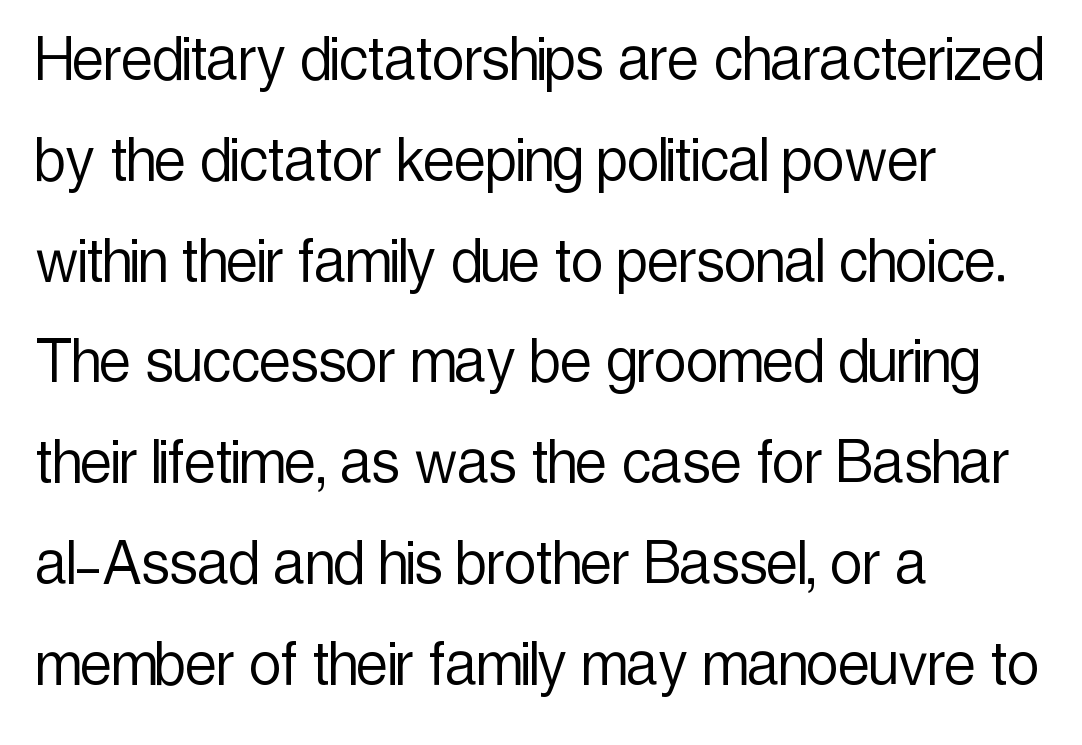
The image shows 71 px light, condensed sans-serif type, upright; set left-aligned, normal line spacing (1.42x), normal letter spacing, not underlined; a medium x-height.
